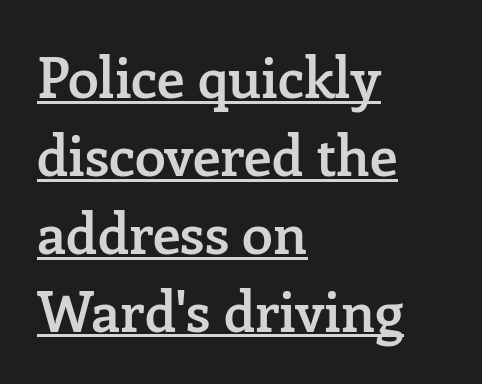
The image shows 56 px semibold serif type, upright; set left-aligned, normal line spacing (1.39x), normal letter spacing, underlined; low stroke contrast and a medium x-height.
